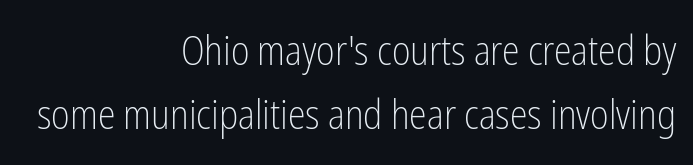
The weight would be labelled regular, book, light, or lighter still. A sans-serif font was chosen for this passage. If you measured baseline to baseline, you'd find a middling distance. A typesetter would call this proportional, since set widths differ per character.
